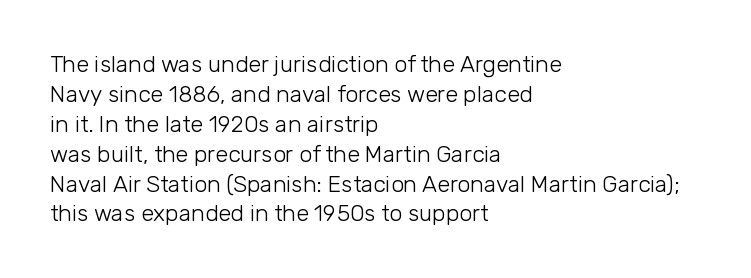
{"italic": "no", "bold": "no", "underline": "no", "align": "left", "line_spacing": "normal", "line_spacing_ratio": 1.3, "letter_spacing": "normal", "letter_spacing_em": 0.0, "glyph_px": 23}
